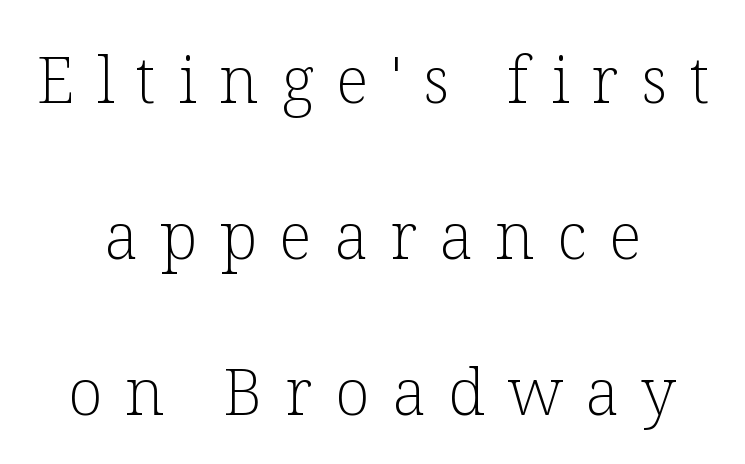
The type is letterspaced generously, with wide tracking. This sample is center-justified, so both line endings float freely. Varying glyph widths throughout — classic text-font behaviour. To sum up the face: it has serifs. No italicization has been applied; the sample stays upright. One glance says open: line gaps are wider than usual.
